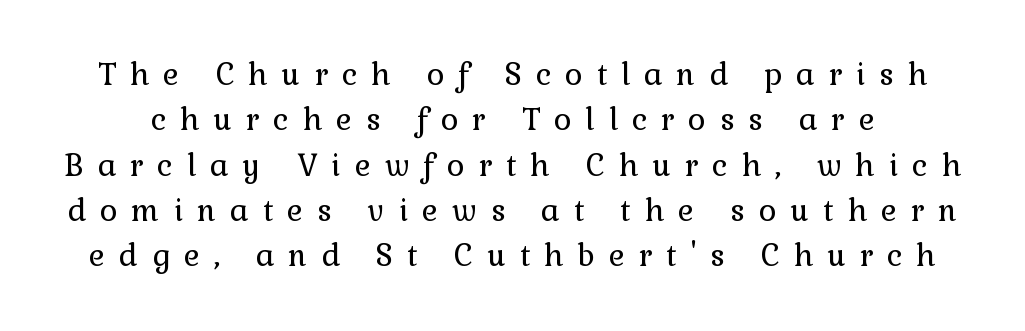
{"serif": "yes", "italic": "no", "bold": "no", "weight": "regular", "width": "normal", "x_height": "medium", "monospaced": "no", "underline": "no", "line_spacing": "normal", "line_spacing_ratio": 1.51, "letter_spacing": "wide", "letter_spacing_em": 0.47, "glyph_px": 30}
